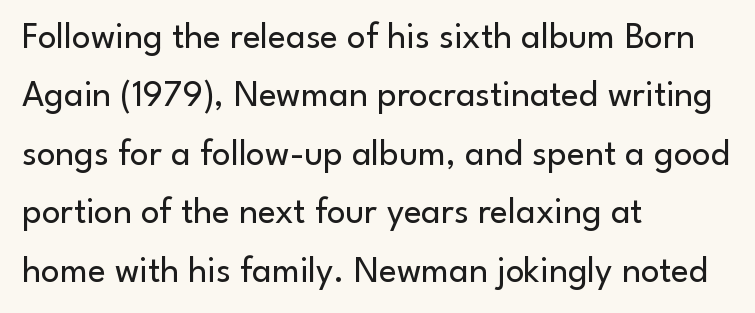
The image shows 37 px regular-weight sans-serif type, upright; set left-aligned, normal line spacing (1.58x), normal letter spacing, not underlined; low stroke contrast and a small x-height.
